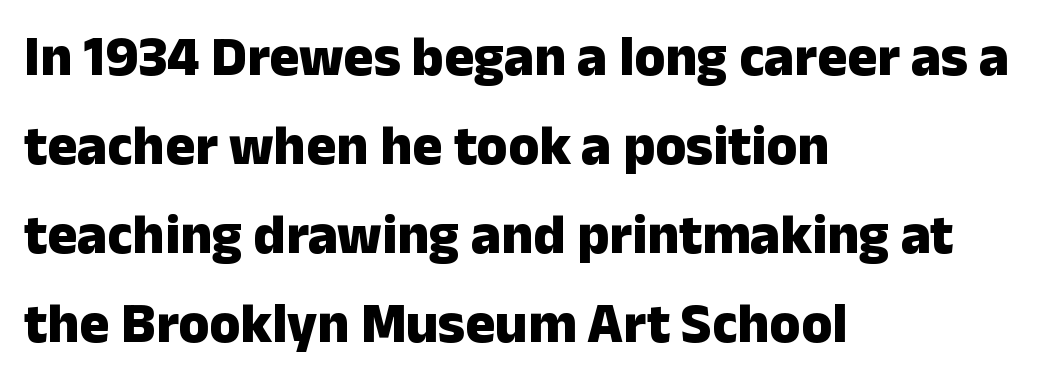
On the weight axis this lands at bold, roughly 700. If you measured baseline to baseline, you'd find a middling distance. The typesetter chose a ragged-right arrangement here. Lines of text with bare space underneath. This sample uses plain, unmodified letter spacing.
